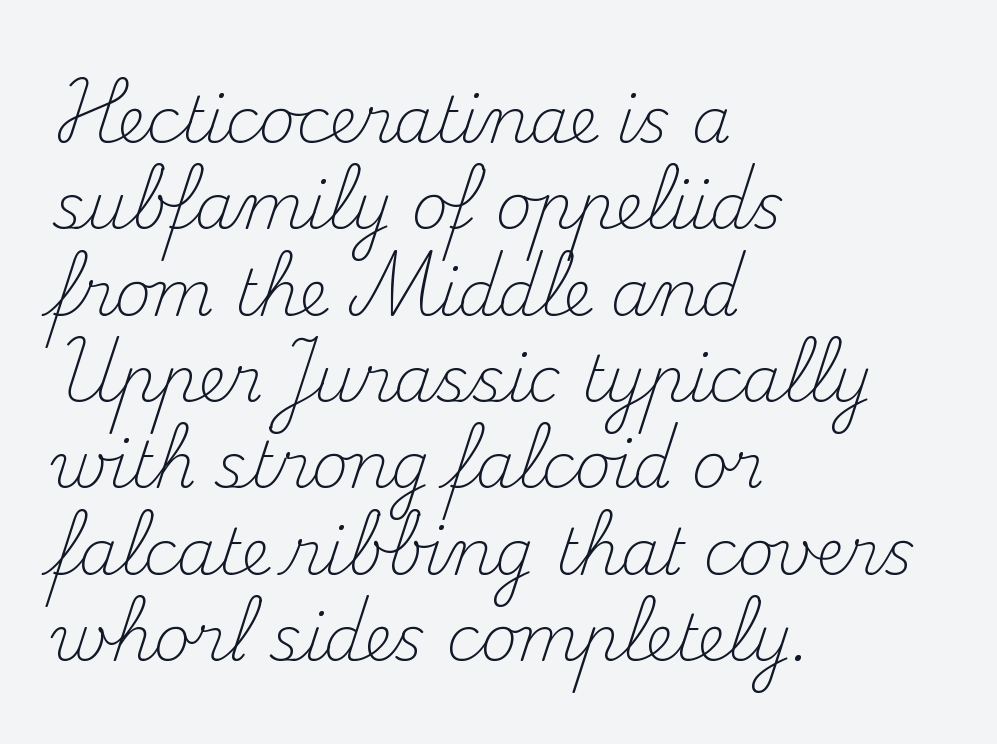
{"serif": "yes", "bold": "no", "weight": "light", "width": "normal", "stroke_contrast": "medium", "x_height": "small", "monospaced": "no", "underline": "no", "align": "left", "line_spacing": "normal", "line_spacing_ratio": 1.37, "letter_spacing": "normal", "letter_spacing_em": 0.0, "glyph_px": 63}
